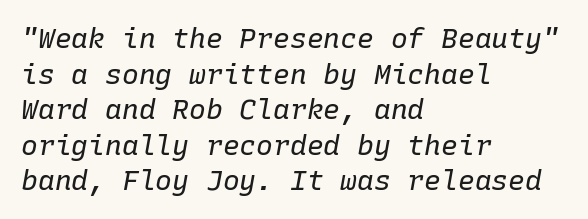
Inter-character spacing is left at the font's built-in metrics. A student would call this left alignment; a typographer would say flush left, rag right. Caption: face not bold, strokes unweighted. The passage shown is typed in a monospace face where columns stay perfectly aligned.
